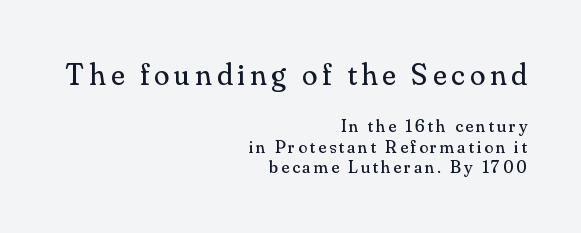
The image shows 31 px regular-weight serif type, upright; set right-aligned, tight line spacing (1.14x), not underlined; the first (top) block is 1.72x larger; medium stroke contrast and a small x-height.
